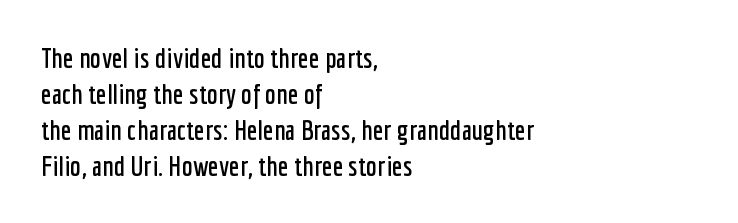
The image shows 28 px condensed sans-serif type, upright; set left-aligned, normal line spacing (1.28x), normal letter spacing, not underlined; low stroke contrast and a medium x-height.
